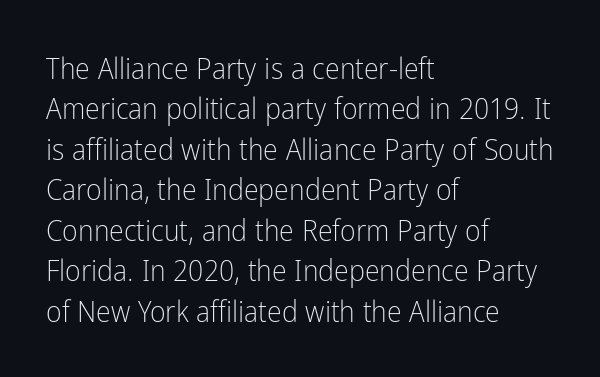
{"serif": "no", "italic": "no", "bold": "no", "weight": "light", "width": "condensed", "stroke_contrast": "low", "x_height": "medium", "monospaced": "no", "underline": "no", "align": "left", "line_spacing": "normal", "line_spacing_ratio": 1.35, "letter_spacing": "normal", "letter_spacing_em": 0.0, "glyph_px": 30}
